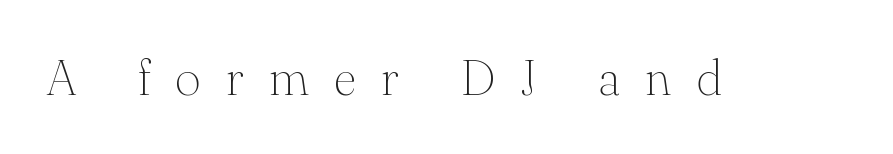
{"serif": "yes", "italic": "no", "bold": "no", "weight": "thin", "width": "normal", "stroke_contrast": "medium", "x_height": "small", "monospaced": "no", "underline": "no", "letter_spacing": "wide", "letter_spacing_em": 0.5, "glyph_px": 50}
